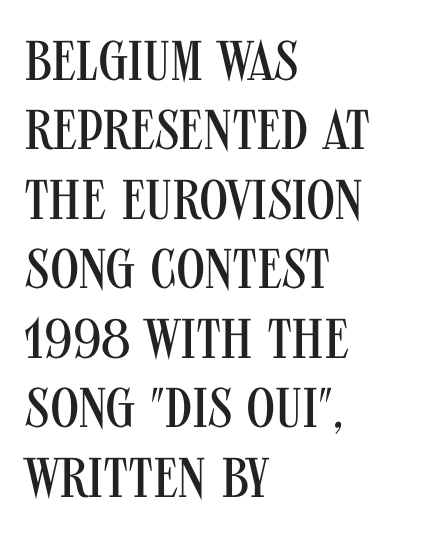
{"serif": "no", "italic": "no", "bold": "no", "weight": "regular", "width": "condensed", "stroke_contrast": "medium", "x_height": "large", "monospaced": "no", "underline": "no", "align": "left", "line_spacing_ratio": 1.24, "letter_spacing": "normal", "letter_spacing_em": 0.0, "glyph_px": 56}
